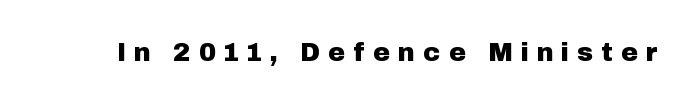
The image shows 26 px text type, upright; set unusually wide letter spacing (+0.37 em), not underlined.
